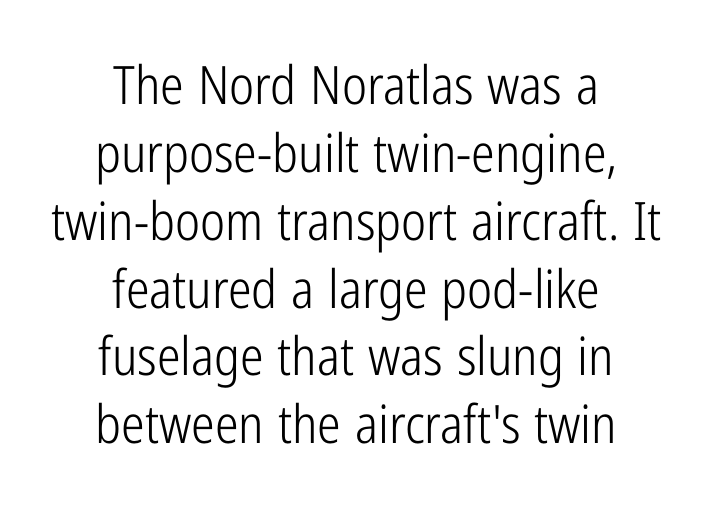
The image shows 53 px light, condensed sans-serif type, upright; set centered, normal line spacing (1.28x), normal letter spacing, not underlined; low stroke contrast and a medium x-height.
